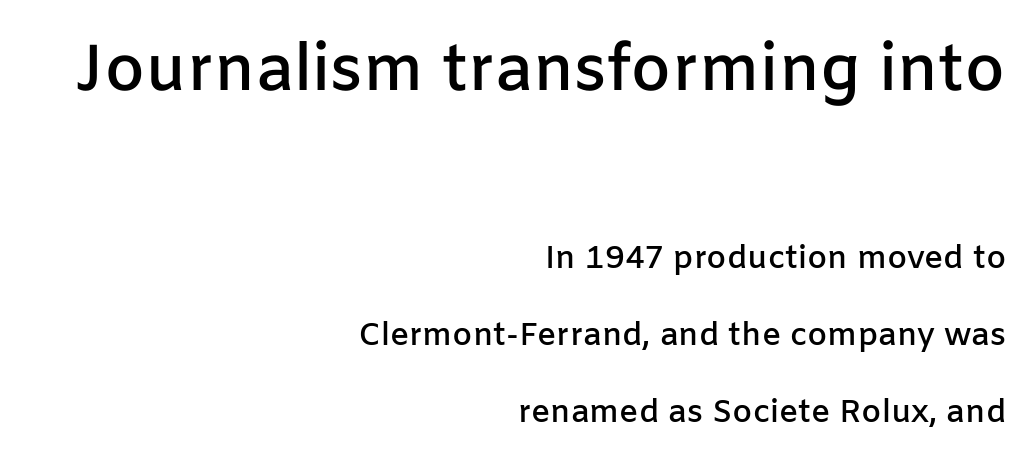
{"serif": "no", "italic": "no", "bold": "semi", "weight": "semibold", "width": "normal", "stroke_contrast": "low", "x_height": "medium", "monospaced": "no", "underline": "no", "align": "right", "line_spacing": "loose", "line_spacing_ratio": 2.41, "letter_spacing": "normal", "letter_spacing_em": 0.0, "larger_block": "first", "size_ratio": 2.03, "glyph_px": 65}
